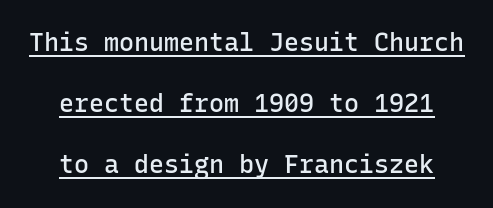
Q: Is the text bold? A: Semi-bold.
Q: Is the text italic (slanted)? A: No, it is upright.
Q: Is the text underlined? A: Yes.
Q: Is the spacing between letters normal or unusually wide? A: Normal.
Q: Is the spacing between lines tight, normal or loose? A: Loose.
